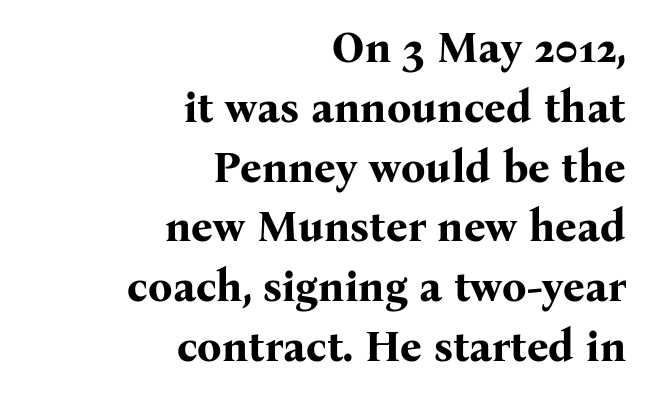
How are the letters spaced? Ordinarily, with no added tracking. Glance below the letters and you will spot only blank space. Horizontal alignment here is rightward, an uncommon choice for prose. Tall strokes in this sample are plumb rather than angled. The face used here is proportionally spaced, like ordinary book or web type.
